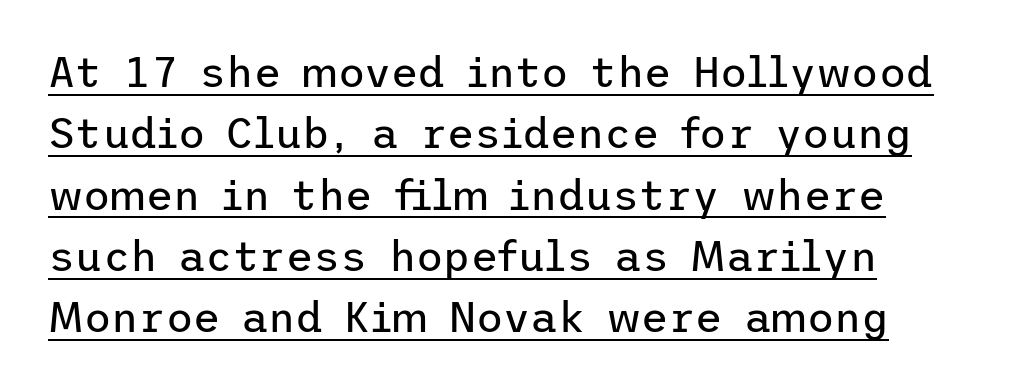
The image shows 42 px regular-weight sans-serif type, upright; set normal line spacing (1.46x), normal letter spacing, underlined; low stroke contrast and a medium x-height.
